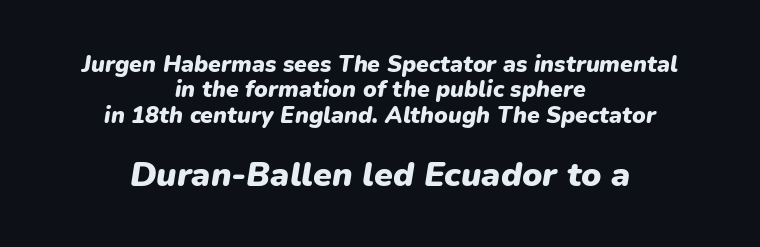
{"italic": "yes", "lean": "right", "slant_degrees": 9, "bold": "yes", "weight": "heavy", "width": "normal", "stroke_contrast": "low", "x_height": "medium", "monospaced": "no", "underline": "no", "align": "center", "line_spacing": "tight", "line_spacing_ratio": 1.1, "letter_spacing": "normal", "letter_spacing_em": 0.0, "larger_block": "second", "size_ratio": 1.48, "glyph_px": 34}
